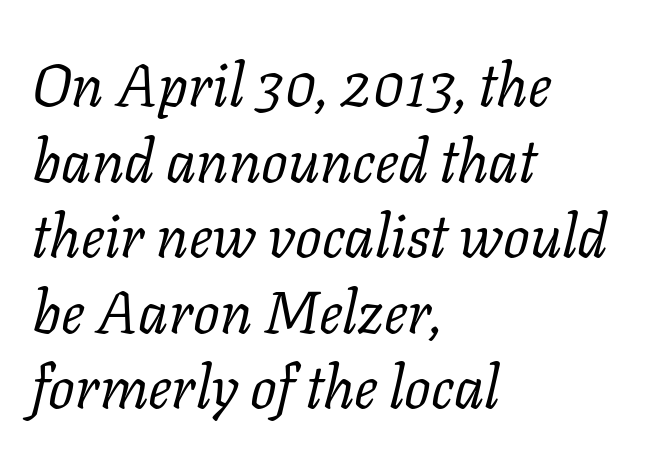
The image shows 59 px regular-weight serif type, italic (leaning right); set left-aligned, normal line spacing (1.28x), normal letter spacing, not underlined; low stroke contrast and a medium x-height.
